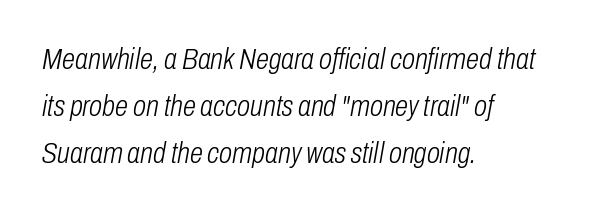
{"italic": "yes", "lean": "right", "slant_degrees": 10, "bold": "no", "weight": "light", "width": "condensed", "stroke_contrast": "low", "x_height": "medium", "monospaced": "no", "underline": "no", "align": "left", "line_spacing": "normal", "line_spacing_ratio": 1.57, "letter_spacing": "normal", "letter_spacing_em": 0.0, "glyph_px": 30}
